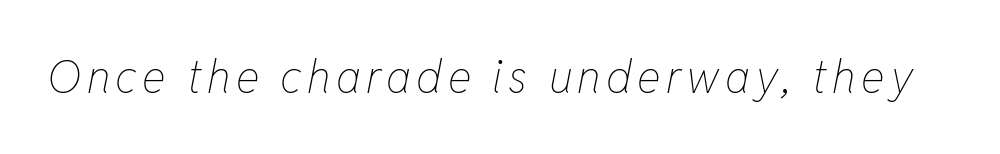
Bold? No — there's no thickening of the strokes. You could not count columns in this text — the font is proportionally spaced. Quick note: italic. Nobody drew a line under any word here.
